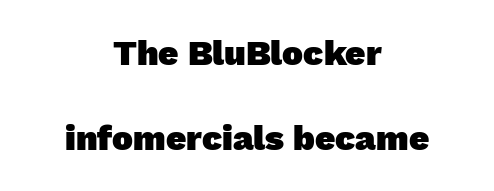
Notice how the passage keeps no hard edge, just a central spine. As a designer I'd log this as weight 700, bold. This sample uses plain, unmodified letter spacing. Vertical spacing — loose. Serif or sans? Sans — the stroke terminals are bare. Is this a fixed-width face? No — the glyphs have proportional, varying widths.
